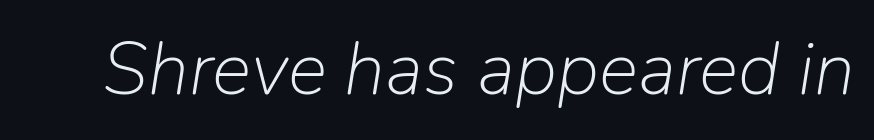
{"italic": "yes", "lean": "right", "slant_degrees": 9, "bold": "no", "weight": "light", "width": "normal", "stroke_contrast": "low", "x_height": "medium", "monospaced": "no", "underline": "no", "letter_spacing": "normal", "letter_spacing_em": 0.0, "glyph_px": 74}
